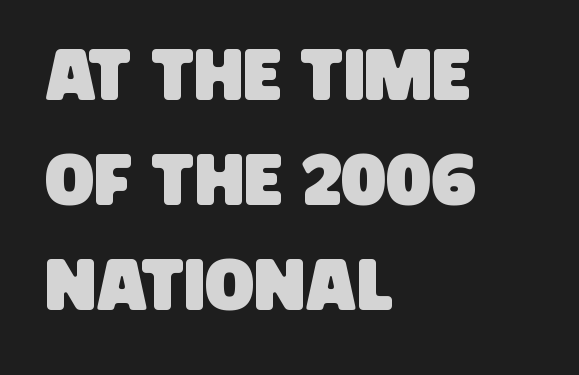
{"serif": "no", "width": "condensed", "stroke_contrast": "low", "x_height": "large", "monospaced": "no", "underline": "no", "align": "left", "line_spacing": "normal", "line_spacing_ratio": 1.44, "letter_spacing": "normal", "letter_spacing_em": 0.0, "glyph_px": 73}
